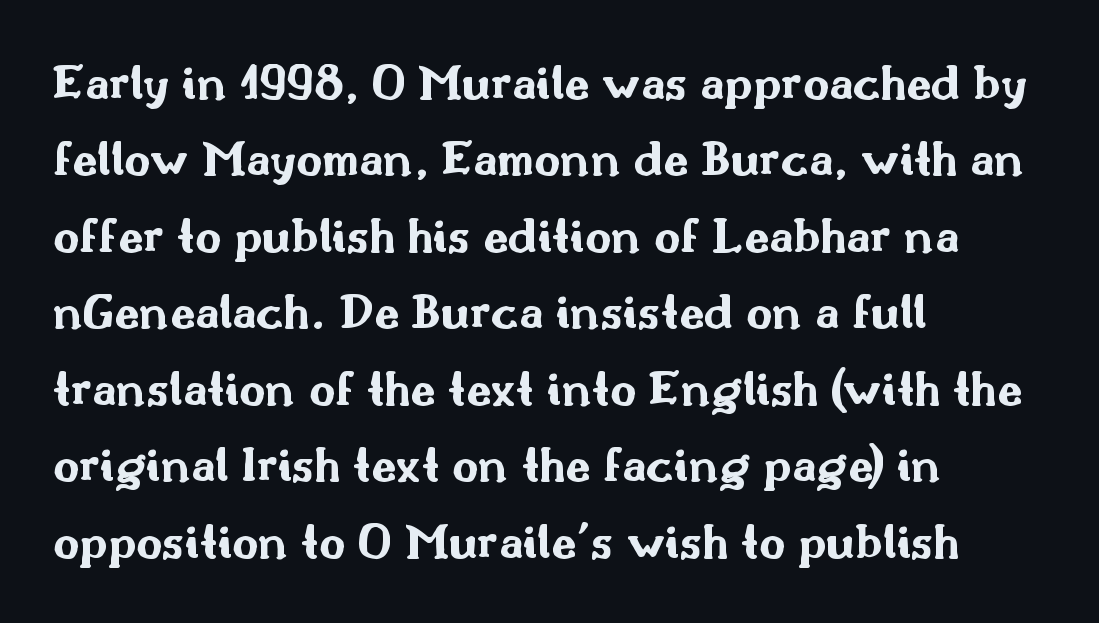
These lines are rendered in a variable-pitch font. Every row of glyphs begins at an identical x-position on the left. Is there much room between lines? A standard amount, neither cramped nor airy. The designer went with a sans here, leaving each stem footless. This is roman type, the default non-slanted kind.
